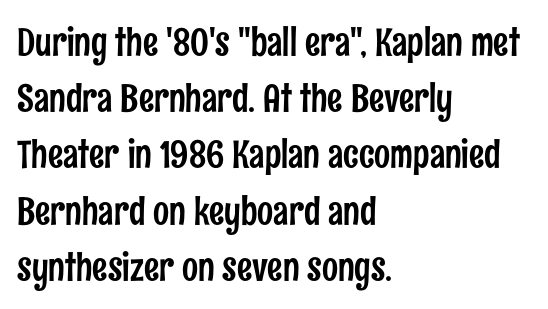
A normal amount of white space separates one row of letters from the next. Default kerning and tracking; the words read as compact shapes. Horizontal alignment here is leftward, the default for most running prose. A typesetter would call this proportional, since set widths differ per character. Examine the stroke ends and you'll find no serifs. This is roman type, the default non-slanted kind.
